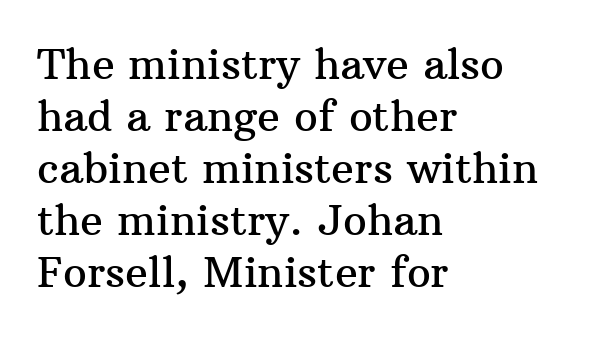
The image shows 42 px serif type, upright; set left-aligned, line spacing 1.24x, normal letter spacing, not underlined; medium stroke contrast and a medium x-height.
